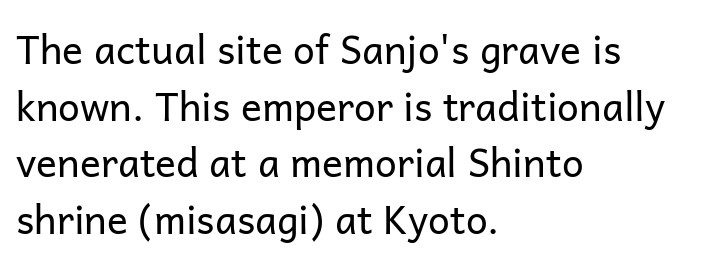
Q: Is the text bold? A: No.
Q: Is the text italic (slanted)? A: No, it is upright.
Q: Is the typeface a serif or a sans-serif typeface? A: Sans-serif.
Q: Is the text underlined? A: No.
Q: How is the paragraph aligned? A: Left-aligned.
Q: Is the spacing between letters normal or unusually wide? A: Normal.
Q: Is the spacing between lines tight, normal or loose? A: Normal.
Q: Width (condensed, normal, or wide)? A: Normal.
Q: Stroke contrast? A: Low.
Q: x-height? A: Medium.
Q: Monospaced? A: No.
